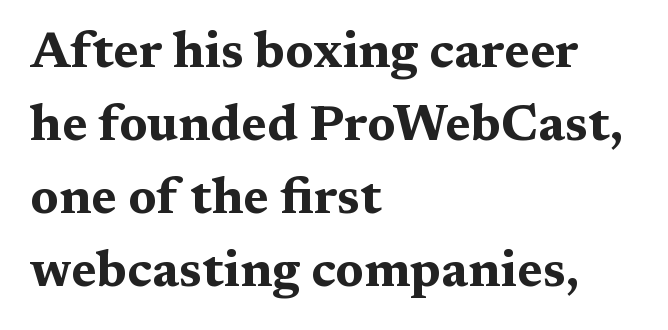
The image shows 50 px bold, wide serif type, upright; set left-aligned, normal line spacing (1.46x), normal letter spacing, not underlined; medium stroke contrast and a medium x-height.
